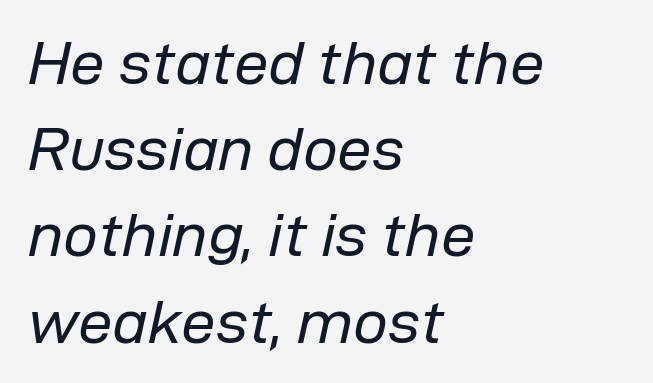
{"italic": "yes", "lean": "right", "slant_degrees": 12, "bold": "no", "weight": "regular", "width": "normal", "stroke_contrast": "low", "x_height": "medium", "monospaced": "no", "underline": "no", "align": "left", "line_spacing": "normal", "line_spacing_ratio": 1.39, "letter_spacing": "normal", "letter_spacing_em": 0.0, "glyph_px": 62}
